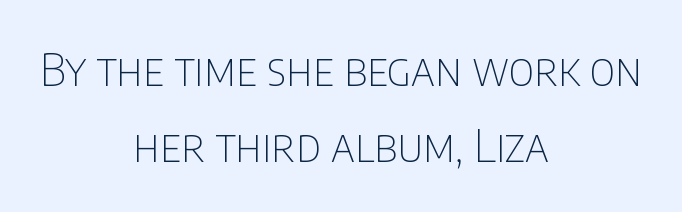
The rendering uses natural spacing where letterforms have individual widths. The words here are not underlined. The block of text has a typical density, with ordinary space between rows. Heaviness? Minimal to ordinary, like unemphasized prose. The paragraph shown floats in the horizontal middle. The font family rendered here belongs to the sans-serif group.
